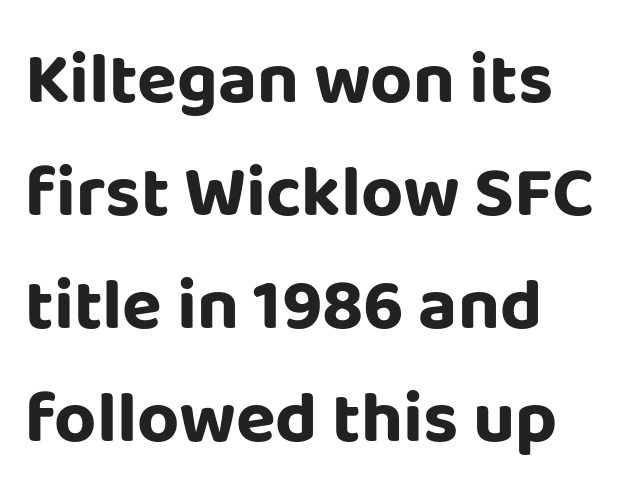
{"serif": "no", "italic": "no", "bold": "yes", "weight": "bold", "width": "normal", "stroke_contrast": "low", "x_height": "large", "monospaced": "no", "underline": "no", "line_spacing": "normal", "line_spacing_ratio": 1.55, "letter_spacing": "normal", "letter_spacing_em": 0.0, "glyph_px": 73}
